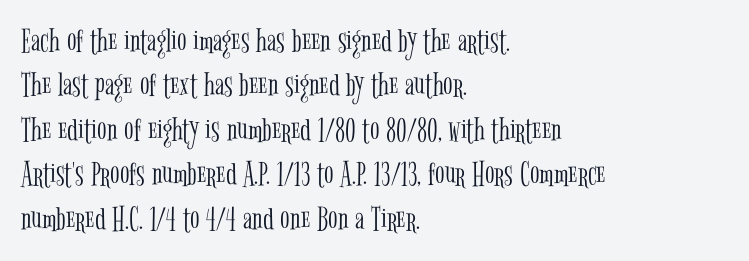
Tracking value appears to be zero — textbook default spacing. Caption: face not bold, strokes unweighted. These lines are rendered in a variable-pitch font. Small tapered or slab feet sit at the stroke ends, so this counts as serif.
